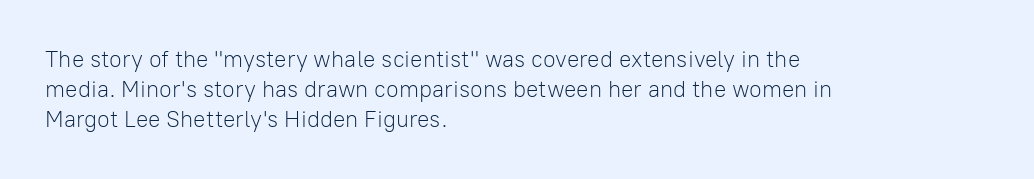
The image shows 23 px text type, upright; set left-aligned, normal line spacing (1.31x), normal letter spacing, not underlined.
